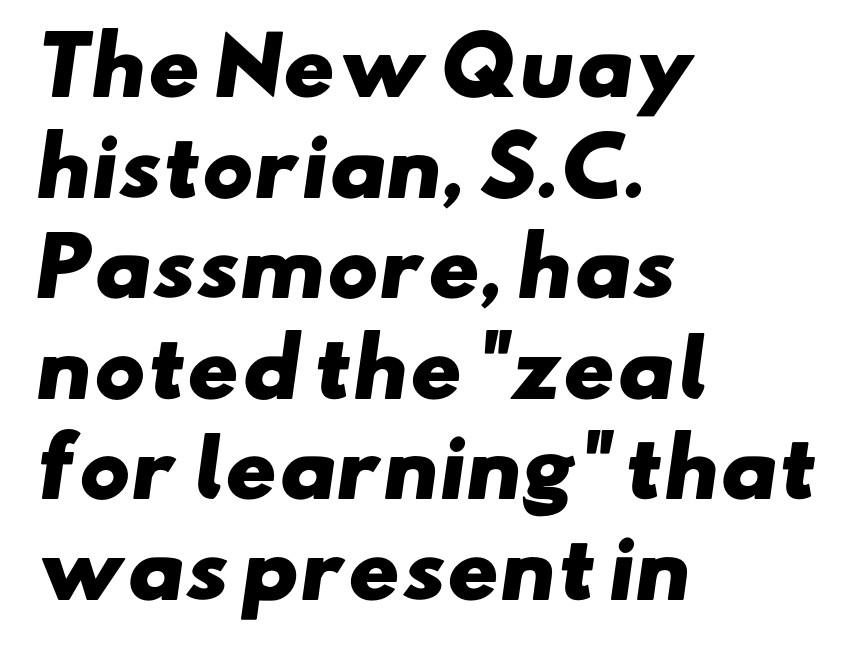
Q: Is the text bold? A: Yes.
Q: Is the typeface a serif or a sans-serif typeface? A: Sans-serif.
Q: Is the text underlined? A: No.
Q: How is the paragraph aligned? A: Left-aligned.
Q: Is the spacing between letters normal or unusually wide? A: Normal.
Q: Is the spacing between lines tight, normal or loose? A: Normal.
Q: Width (condensed, normal, or wide)? A: Wide.
Q: Stroke contrast? A: Low.
Q: x-height? A: Small.
Q: Monospaced? A: No.
